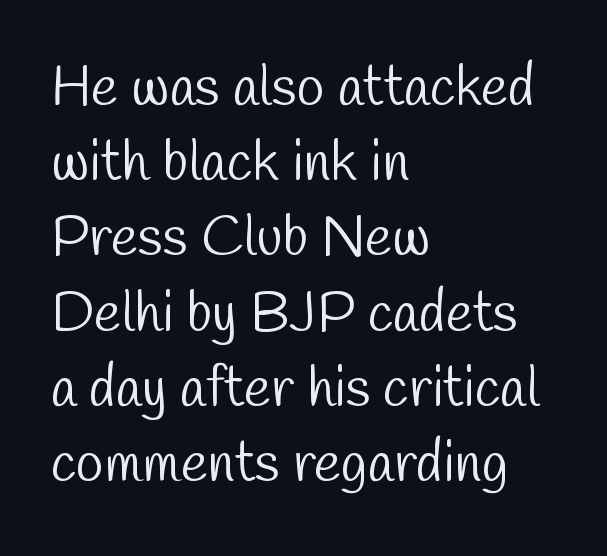
Caption: multi-line text, flush left, ragged right. Do the characters align in a grid? No, the font is proportional. Line spacing here is normal. The passage shown has conventional tracking throughout. Observe the absence of serifs on each vertical stroke in this sample.
